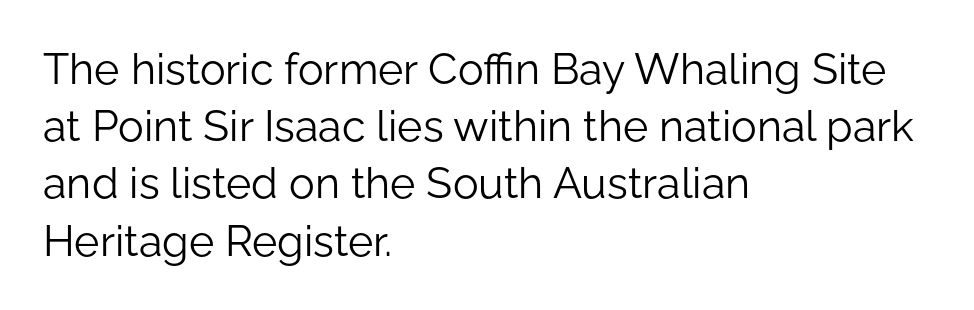
Q: Is the text bold? A: No.
Q: Is the text italic (slanted)? A: No, it is upright.
Q: Is the typeface a serif or a sans-serif typeface? A: Sans-serif.
Q: Is the text underlined? A: No.
Q: How is the paragraph aligned? A: Left-aligned.
Q: Is the spacing between letters normal or unusually wide? A: Normal.
Q: Is the spacing between lines tight, normal or loose? A: Normal.
Q: Width (condensed, normal, or wide)? A: Normal.
Q: Stroke contrast? A: Low.
Q: x-height? A: Medium.
Q: Monospaced? A: No.
